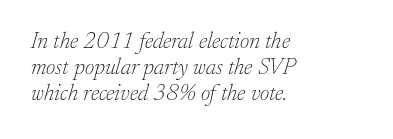
Letter spacing: default. What's the leading like? Squeezed, with rows nearly overlapping. Characters are canted at an angle relative to the baseline's perpendicular. Heft: none added — not bold. Honestly, there is no underline to notice here at all.
